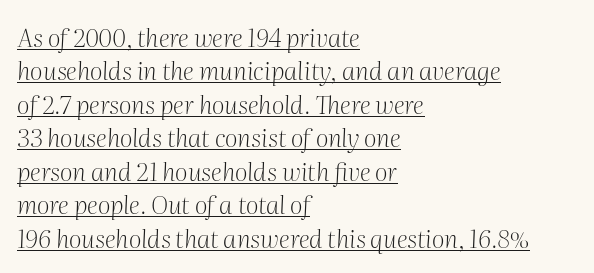
The image shows 25 px text type, italic (leaning right); set left-aligned, normal line spacing (1.34x), normal letter spacing, underlined.
